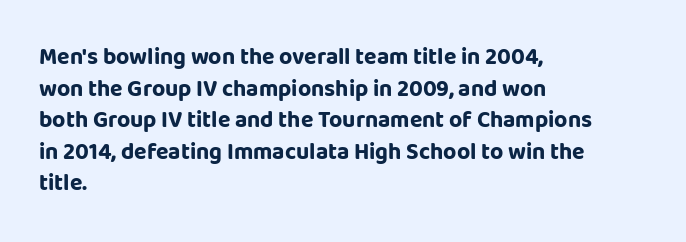
The image shows 23 px bold type, upright; set left-aligned, normal line spacing (1.37x), normal letter spacing, not underlined.
